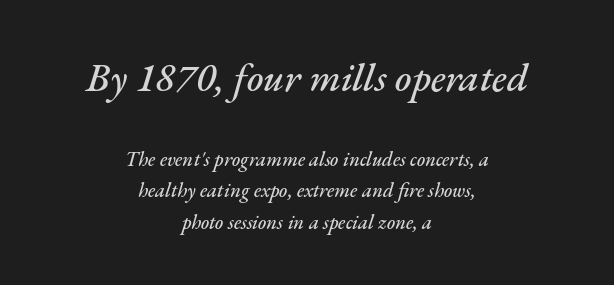
{"italic": "yes", "lean": "right", "slant_degrees": 17, "width": "normal", "stroke_contrast": "medium", "x_height": "small", "monospaced": "no", "underline": "no", "align": "center", "line_spacing": "normal", "line_spacing_ratio": 1.57, "letter_spacing": "normal", "letter_spacing_em": 0.0, "larger_block": "first", "size_ratio": 2.0, "glyph_px": 40}
